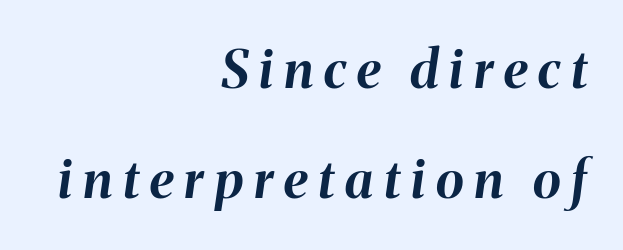
{"italic": "yes", "lean": "right", "slant_degrees": 8, "bold": "yes", "weight": "bold", "width": "normal", "stroke_contrast": "medium", "x_height": "medium", "monospaced": "no", "underline": "no", "align": "right", "line_spacing": "loose", "line_spacing_ratio": 2.12, "letter_spacing": "wide", "letter_spacing_em": 0.21, "glyph_px": 52}
